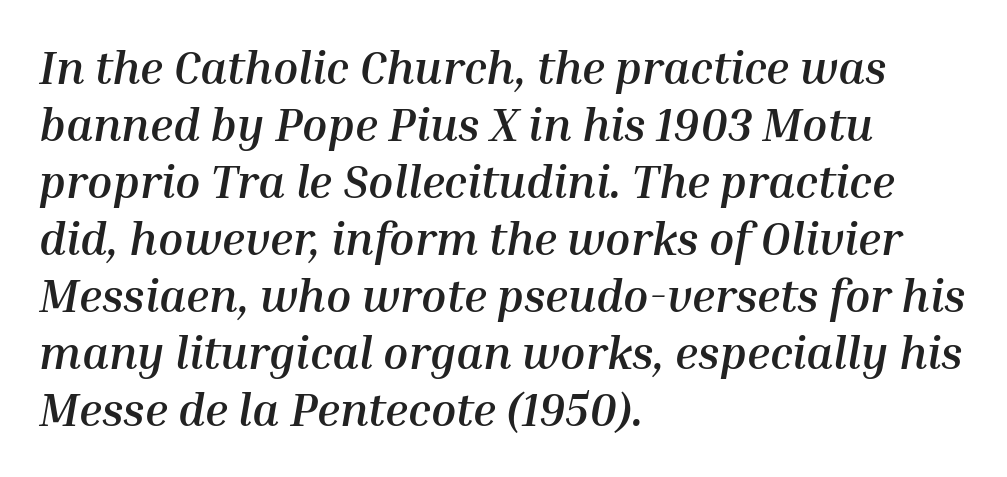
{"italic": "yes", "lean": "right", "slant_degrees": 10, "bold": "yes", "weight": "semibold", "width": "normal", "stroke_contrast": "medium", "x_height": "medium", "monospaced": "no", "underline": "no", "align": "left", "line_spacing_ratio": 1.24, "letter_spacing": "normal", "letter_spacing_em": 0.0, "glyph_px": 46}
